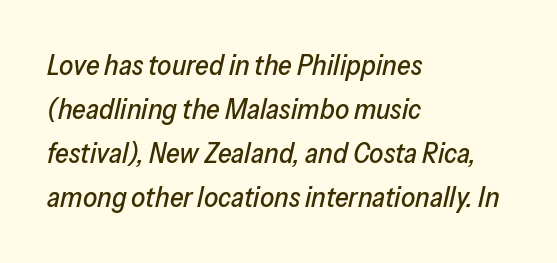
The image shows 28 px text type, italic (leaning right); set left-aligned, normal line spacing (1.57x), normal letter spacing, not underlined; low stroke contrast and a medium x-height.
